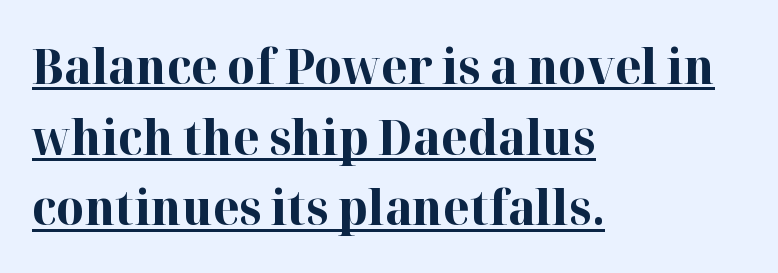
Q: Is the text bold? A: Yes.
Q: Is the text italic (slanted)? A: No, it is upright.
Q: Is the typeface a serif or a sans-serif typeface? A: Serif.
Q: Is the text underlined? A: Yes.
Q: How is the paragraph aligned? A: Left-aligned.
Q: Is the spacing between letters normal or unusually wide? A: Normal.
Q: Is the spacing between lines tight, normal or loose? A: Normal.
Q: Width (condensed, normal, or wide)? A: Normal.
Q: Stroke contrast? A: High.
Q: x-height? A: Medium.
Q: Monospaced? A: No.
